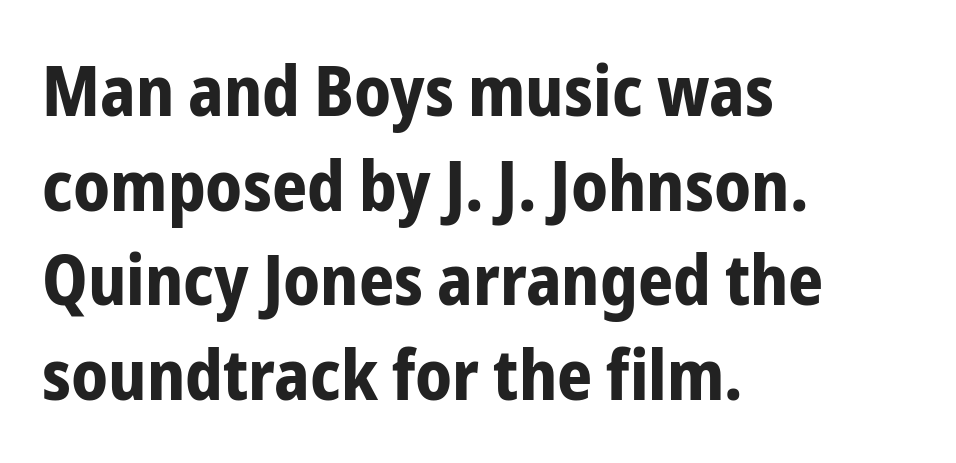
The image shows 69 px bold, condensed sans-serif type, upright; set left-aligned, normal line spacing (1.37x), normal letter spacing, not underlined; low stroke contrast and a medium x-height.
